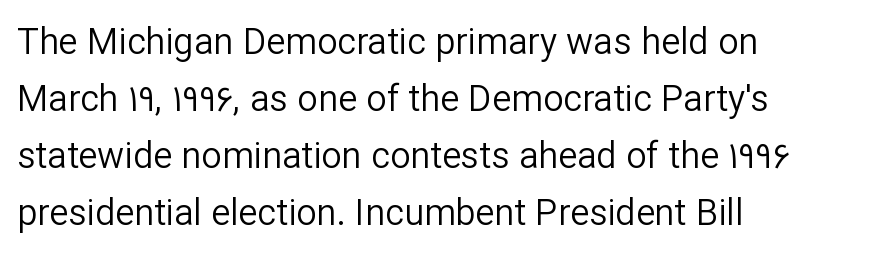
{"serif": "no", "italic": "no", "bold": "no", "weight": "regular", "width": "normal", "stroke_contrast": "low", "x_height": "medium", "monospaced": "no", "underline": "no", "align": "left", "line_spacing": "normal", "line_spacing_ratio": 1.58, "letter_spacing": "normal", "letter_spacing_em": 0.0, "glyph_px": 36}
